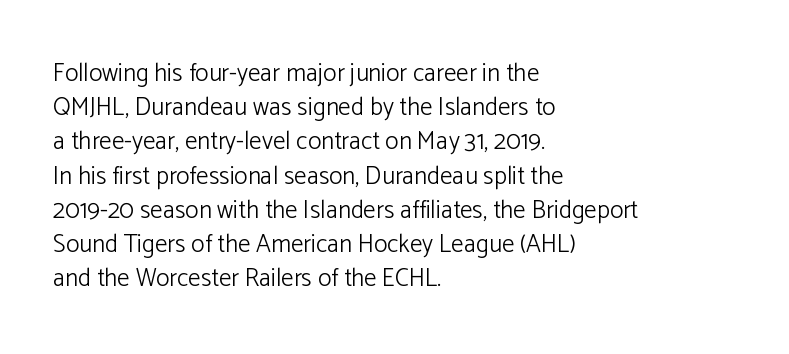
Q: Is the text bold? A: No.
Q: Is the text italic (slanted)? A: No, it is upright.
Q: Is the text underlined? A: No.
Q: How is the paragraph aligned? A: Left-aligned.
Q: Is the spacing between letters normal or unusually wide? A: Normal.
Q: Is the spacing between lines tight, normal or loose? A: Normal.
